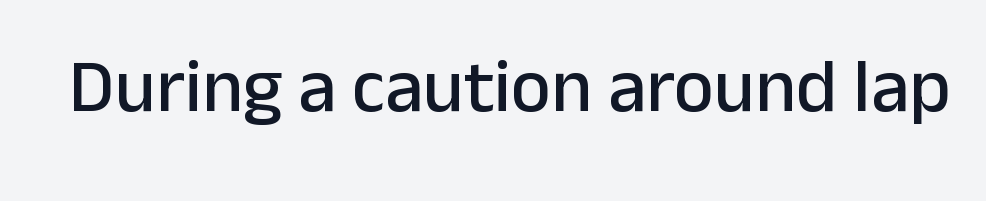
Q: Is the text italic (slanted)? A: No, it is upright.
Q: Is the typeface a serif or a sans-serif typeface? A: Sans-serif.
Q: Is the text underlined? A: No.
Q: Is the spacing between letters normal or unusually wide? A: Normal.
Q: Width (condensed, normal, or wide)? A: Normal.
Q: Stroke contrast? A: Low.
Q: x-height? A: Medium.
Q: Monospaced? A: No.
